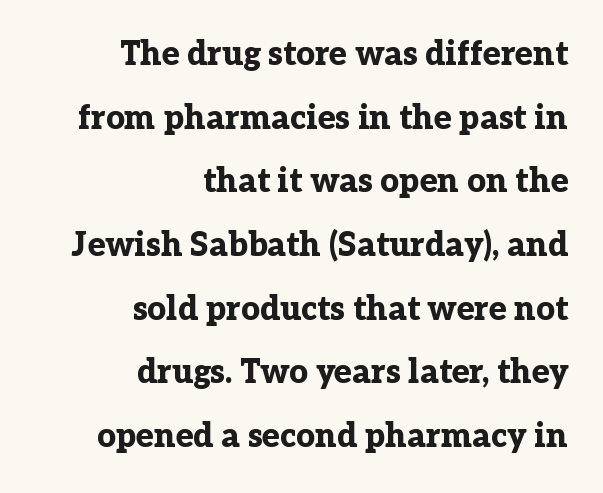
The letters stand straight up with perfectly vertical stems. A typesetter would call this proportional, since set widths differ per character. This sample trades compactness for vertical openness between lines. How are the letters spaced? Ordinarily, with no added tracking. Little horizontal feet cap the strokes, marking this as serif type.
